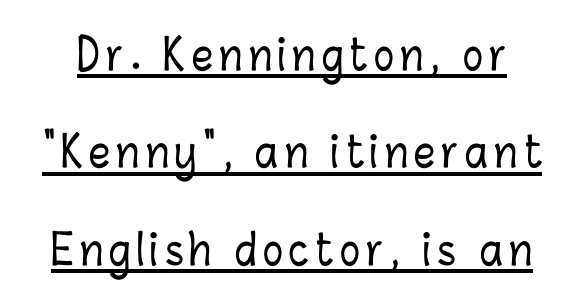
{"italic": "no", "width": "condensed", "stroke_contrast": "low", "x_height": "medium", "monospaced": "no", "underline": "yes", "line_spacing": "loose", "line_spacing_ratio": 2.32, "glyph_px": 42}
